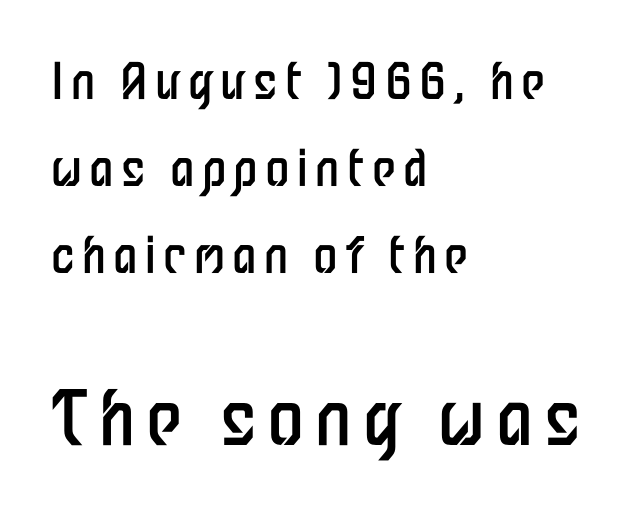
{"serif": "no", "italic": "no", "bold": "no", "weight": "regular", "width": "condensed", "stroke_contrast": "low", "x_height": "medium", "monospaced": "no", "underline": "no", "align": "left", "line_spacing_ratio": 1.78, "larger_block": "second", "size_ratio": 1.51, "glyph_px": 74}
